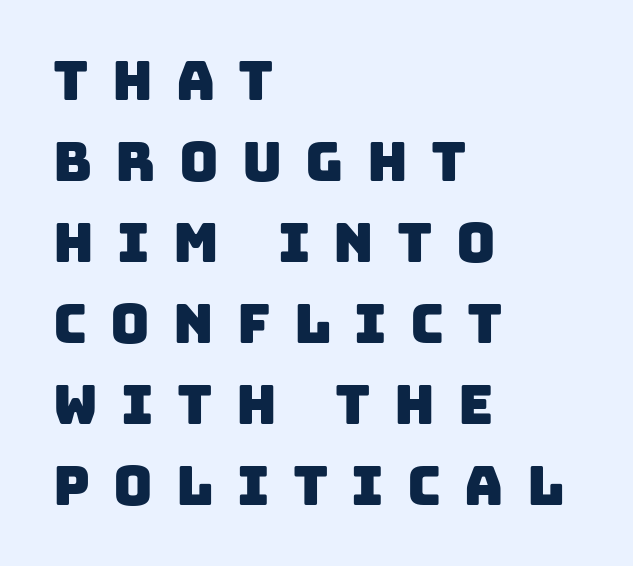
The passage shown is typeset with a sans-serif family. Is this a fixed-width face? No — the glyphs have proportional, varying widths. Here the glyphs are tracked loosely, breaking word shapes into spaced letters. Leading matches the norm, producing a regular column.
